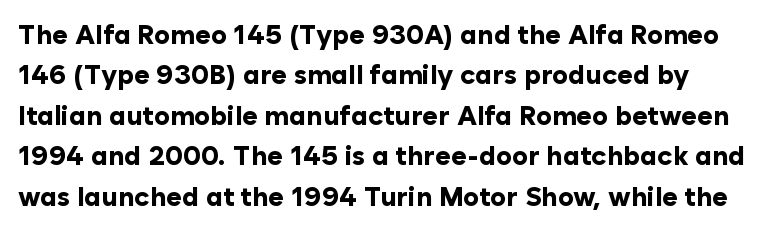
Q: Is the text bold? A: Yes.
Q: Is the text italic (slanted)? A: No, it is upright.
Q: Is the text underlined? A: No.
Q: Is the spacing between letters normal or unusually wide? A: Normal.
Q: Is the spacing between lines tight, normal or loose? A: Normal.
